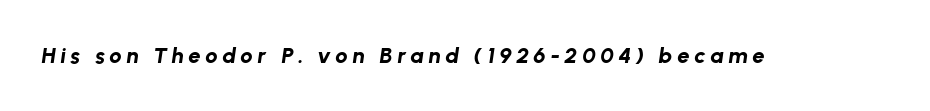
{"italic": "yes", "lean": "right", "slant_degrees": 8, "bold": "yes", "underline": "no", "letter_spacing": "wide", "letter_spacing_em": 0.21, "glyph_px": 22}
